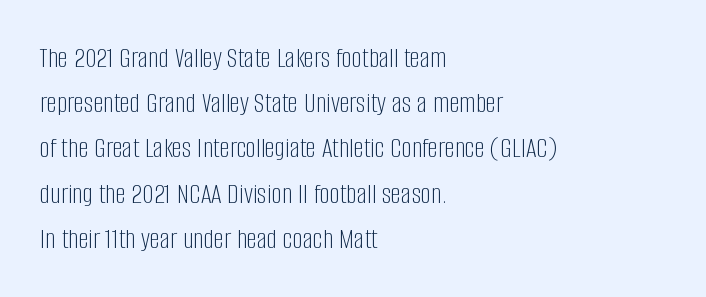
{"serif": "no", "italic": "no", "bold": "no", "weight": "light", "width": "condensed", "stroke_contrast": "low", "x_height": "large", "monospaced": "no", "underline": "no", "align": "left", "line_spacing": "normal", "line_spacing_ratio": 1.56, "letter_spacing": "normal", "letter_spacing_em": 0.0, "glyph_px": 29}
